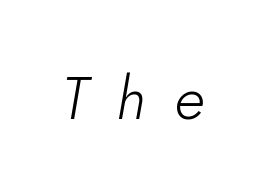
{"italic": "yes", "lean": "right", "slant_degrees": 10, "bold": "no", "weight": "light", "width": "normal", "stroke_contrast": "low", "x_height": "small", "monospaced": "no", "underline": "no", "letter_spacing": "wide", "letter_spacing_em": 0.48, "glyph_px": 60}
